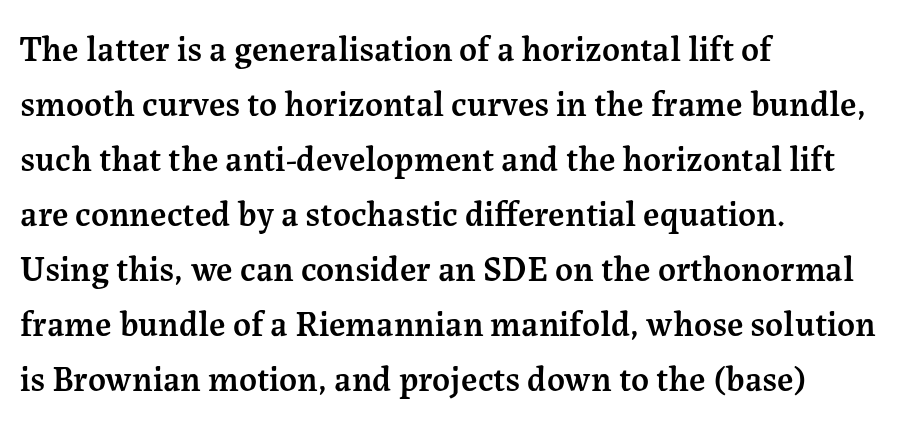
The glyphs are unaccompanied by any horizontal stroke below them. These lines were composed using upright roman letters. Summary of weight: moderately heavy, a semibold. This block has exactly the height ordinary leading produces. Varying glyph widths throughout — classic text-font behaviour. Small tapered or slab feet sit at the stroke ends, so this counts as serif.
